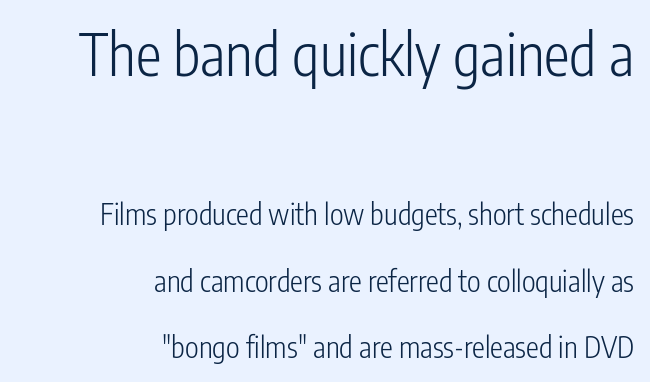
The image shows 58 px light, condensed sans-serif type, upright; set right-aligned, loose line spacing (2.29x), normal letter spacing, not underlined; the first (top) block is 2.0x larger; low stroke contrast and a medium x-height.
